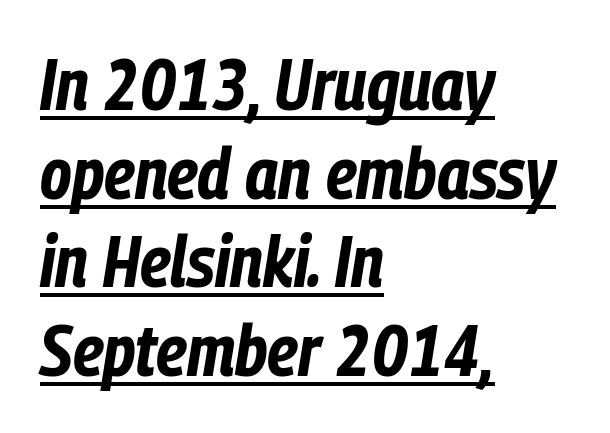
The image shows 72 px bold, condensed type, italic (leaning right); set left-aligned, line spacing 1.23x, normal letter spacing, underlined; low stroke contrast and a medium x-height.
